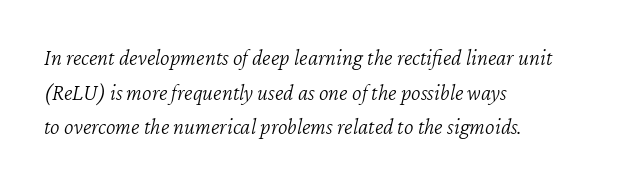
Q: Is the text bold? A: No.
Q: Is the text italic (slanted)? A: Yes, it leans right by about 12 degrees.
Q: Is the text underlined? A: No.
Q: How is the paragraph aligned? A: Left-aligned.
Q: Is the spacing between letters normal or unusually wide? A: Normal.
Q: Is the spacing between lines tight, normal or loose? A: Normal.
